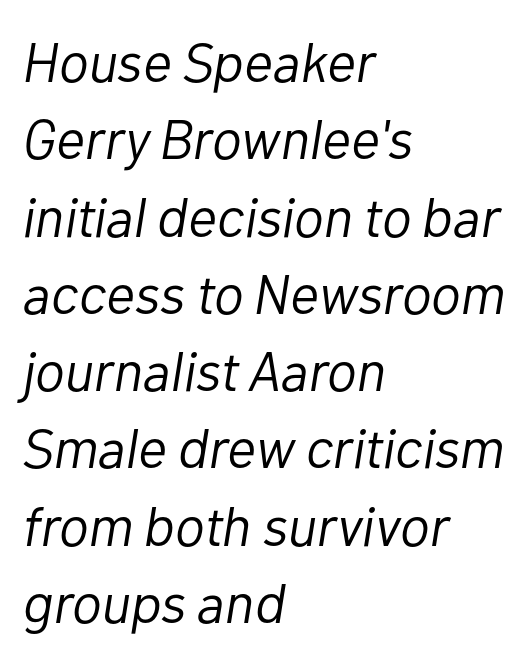
The image shows 56 px light type, italic (leaning right); set left-aligned, normal line spacing (1.38x), normal letter spacing, not underlined; low stroke contrast and a medium x-height.
